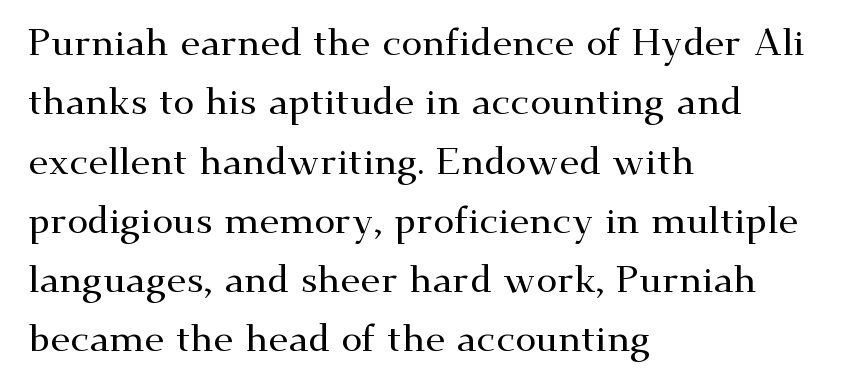
Q: Is the text italic (slanted)? A: No, it is upright.
Q: Is the typeface a serif or a sans-serif typeface? A: Serif.
Q: Is the text underlined? A: No.
Q: How is the paragraph aligned? A: Left-aligned.
Q: Is the spacing between letters normal or unusually wide? A: Normal.
Q: Is the spacing between lines tight, normal or loose? A: Normal.
Q: Width (condensed, normal, or wide)? A: Wide.
Q: Stroke contrast? A: Medium.
Q: x-height? A: Small.
Q: Monospaced? A: No.
